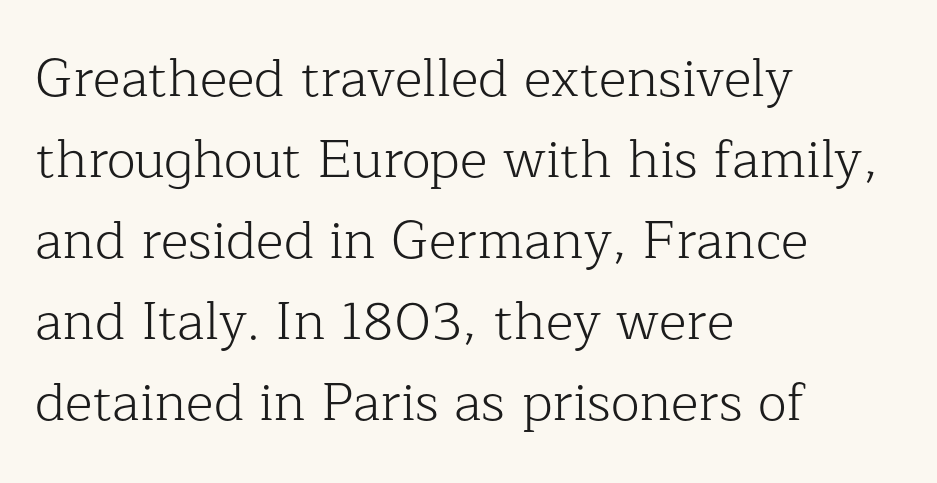
The lines are quadded left. Does extra space separate the letters? No, they use regular spacing. Is this a fixed-width face? No — the glyphs have proportional, varying widths. Unbolded letterforms with no extra heft.
